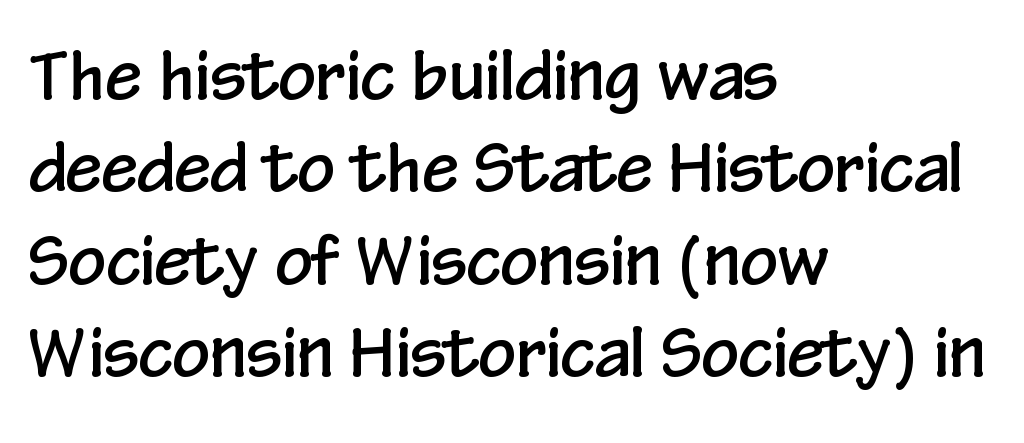
Q: Is the text italic (slanted)? A: No, it is upright.
Q: Is the typeface a serif or a sans-serif typeface? A: Sans-serif.
Q: Is the text underlined? A: No.
Q: How is the paragraph aligned? A: Left-aligned.
Q: Is the spacing between letters normal or unusually wide? A: Normal.
Q: Is the spacing between lines tight, normal or loose? A: Normal.
Q: Width (condensed, normal, or wide)? A: Condensed.
Q: Stroke contrast? A: Low.
Q: x-height? A: Medium.
Q: Monospaced? A: No.
